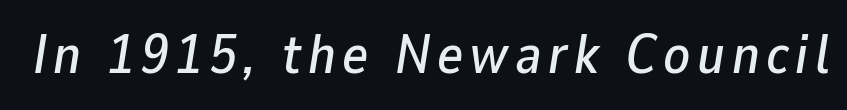
{"italic": "yes", "lean": "right", "slant_degrees": 9, "width": "normal", "stroke_contrast": "low", "x_height": "medium", "monospaced": "no", "underline": "no", "glyph_px": 55}
